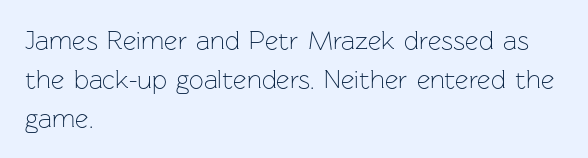
{"italic": "no", "bold": "no", "underline": "no", "align": "left", "line_spacing": "normal", "line_spacing_ratio": 1.5, "letter_spacing": "normal", "letter_spacing_em": 0.0, "glyph_px": 26}
